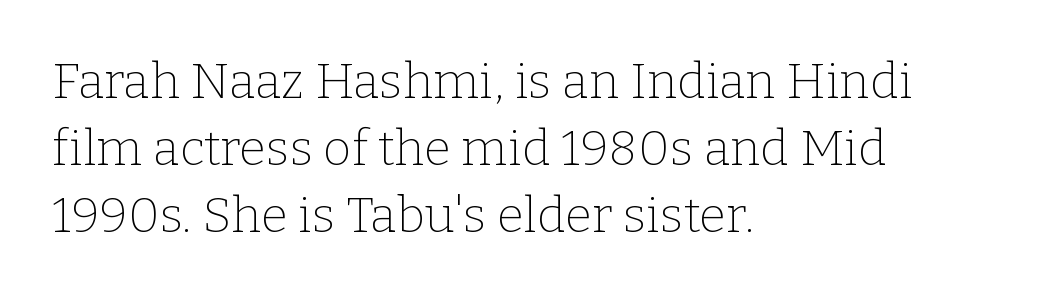
The axis of the letterforms is exactly vertical. This sample has the flowing, uneven cadence of proportional lettering. Alignment: flush left. The letterforms sit shoulder to shoulder at normal distance. If you measured baseline to baseline, you'd find a middling distance.
